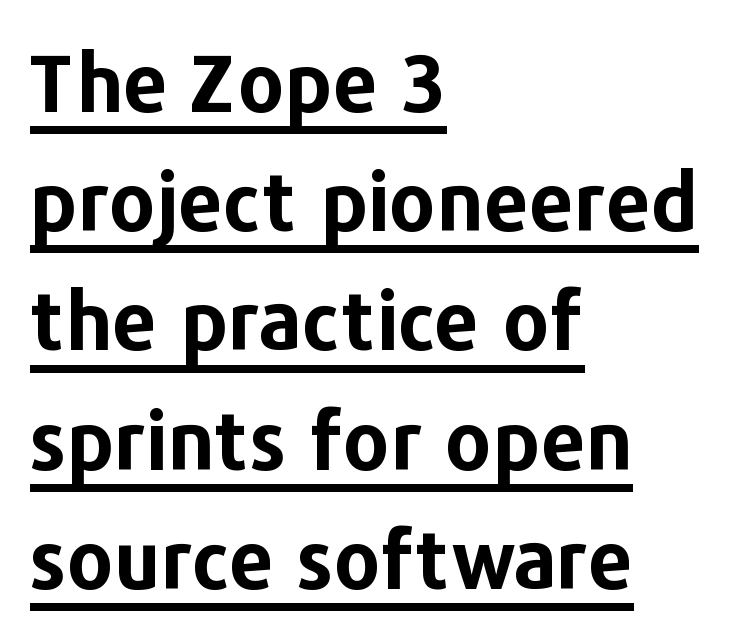
{"serif": "no", "italic": "no", "bold": "yes", "weight": "bold", "width": "normal", "stroke_contrast": "low", "x_height": "medium", "monospaced": "no", "underline": "yes", "align": "left", "line_spacing": "normal", "line_spacing_ratio": 1.49, "letter_spacing": "normal", "letter_spacing_em": 0.0, "glyph_px": 80}
